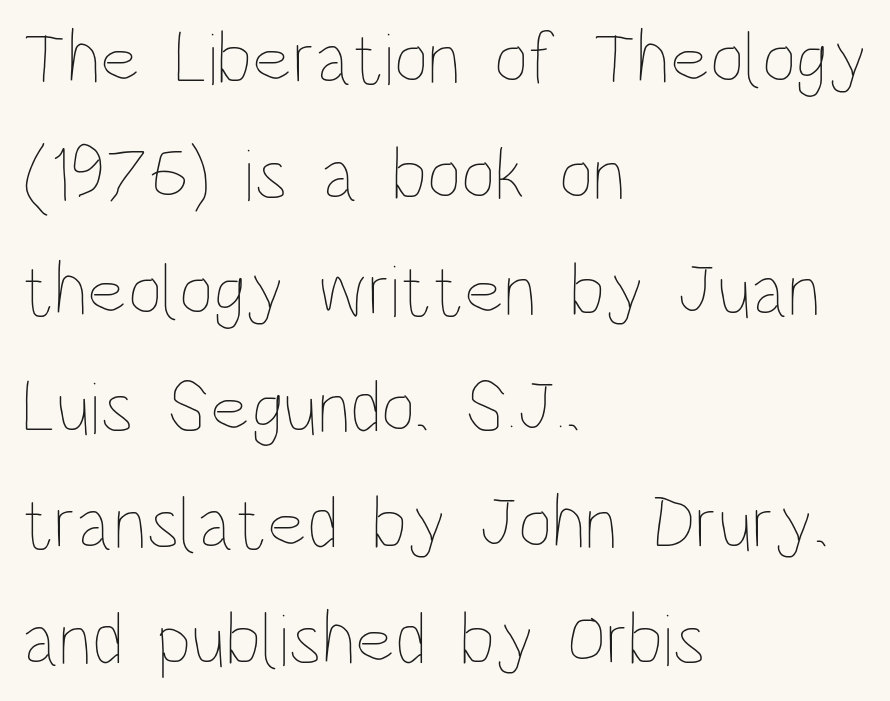
Nope, not italic — everything's standing straight. The letterforms sit at book weight or below. The text block is weighted toward the left margin, trailing off unevenly rightward. Regarding leading, the lines here are spaced in the standard way. Bare-footed words on every line.
